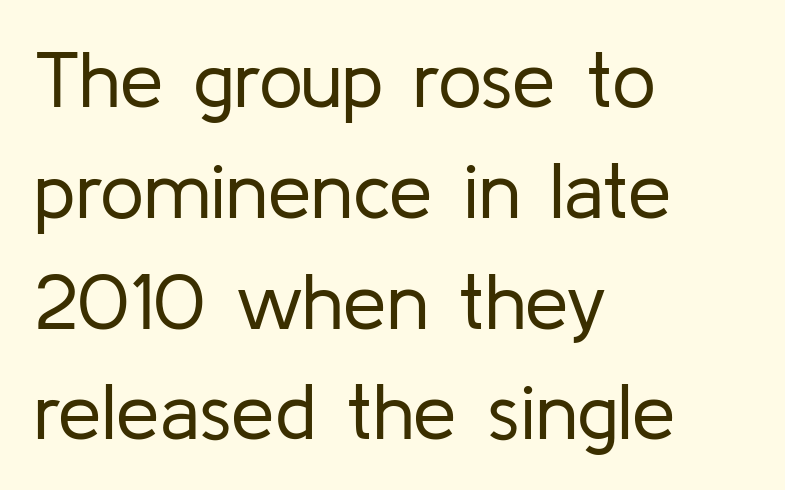
Is there any slant? The stems are plumb. The glyphs in this specimen are sans serif. Short note: letters normally spaced. The weight tops out at a normal text grade. Honestly, the row spacing looks completely unremarkable. Underline: absent.
